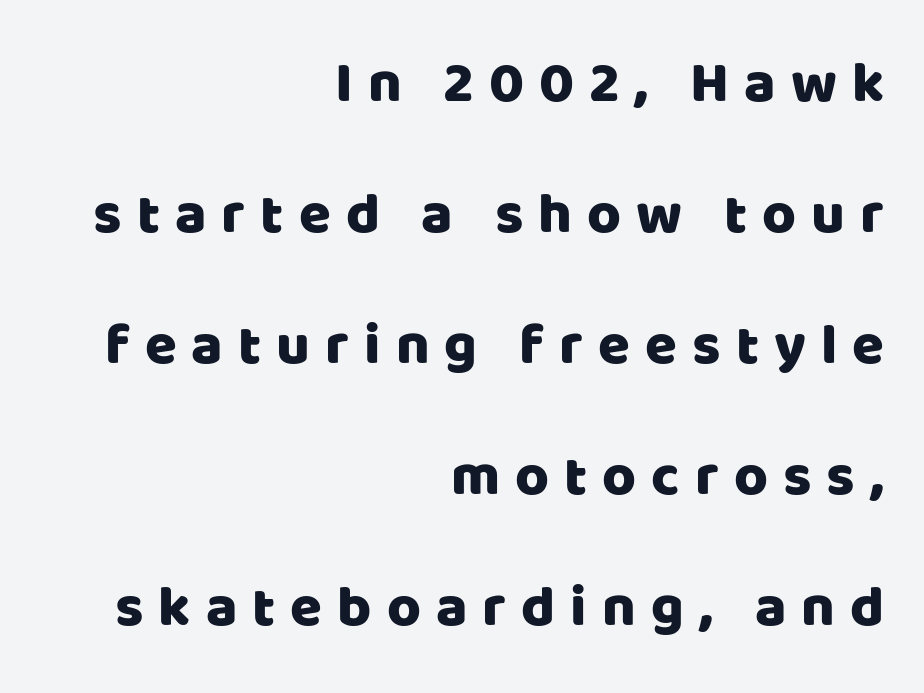
Is the letter spacing exaggerated? Yes — the characters are pushed far apart. Interline gaps are noticeably wide in this sample. Ordinary non-slanted type is in use. Are there feet on the stems? There aren't — it's a sans. Notice how the passage keeps a crisp vertical edge on the right only. Glance below the letters and you will spot only blank space.
